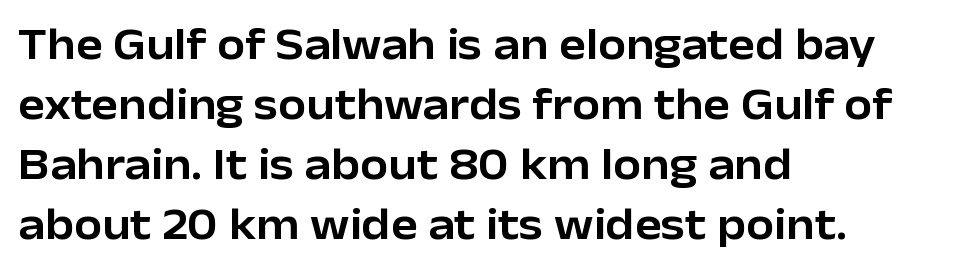
{"serif": "no", "italic": "no", "width": "normal", "stroke_contrast": "low", "x_height": "medium", "monospaced": "no", "underline": "no", "align": "left", "line_spacing": "normal", "line_spacing_ratio": 1.33, "letter_spacing": "normal", "letter_spacing_em": 0.0, "glyph_px": 45}
